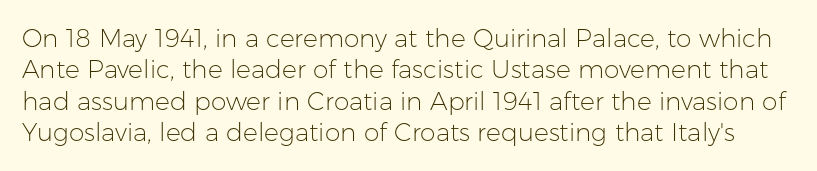
The image shows 25 px text type, upright; set normal line spacing (1.26x), normal letter spacing, not underlined.
